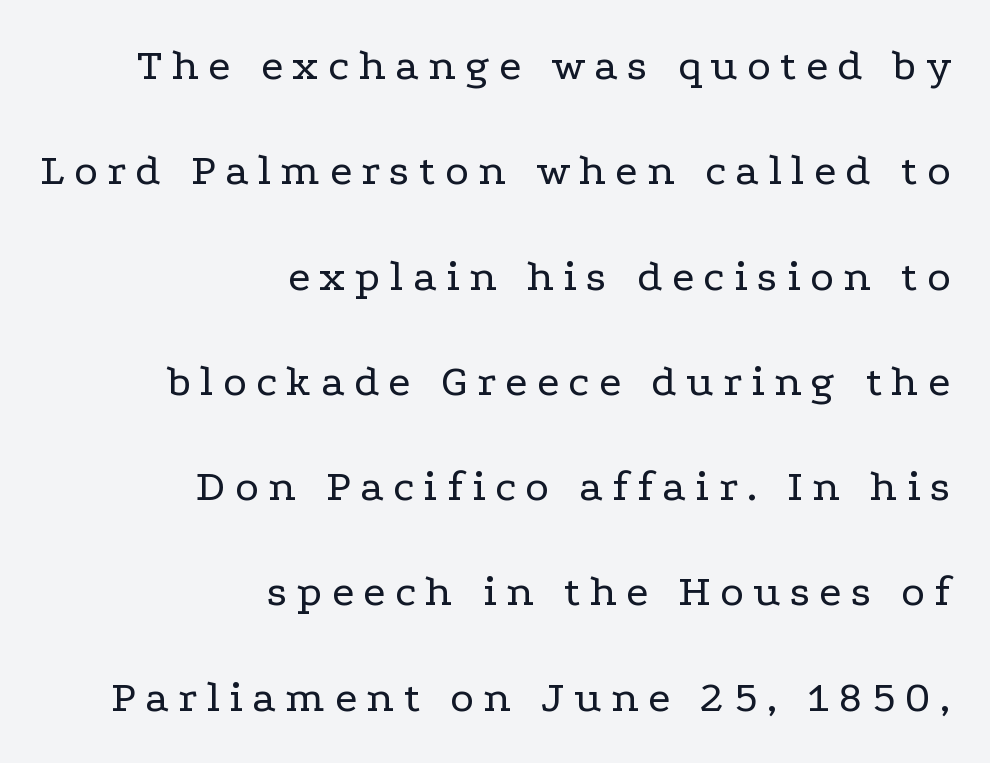
The image shows 45 px regular-weight, wide serif type, upright; set right-aligned, loose line spacing (2.34x), unusually wide letter spacing (+0.21 em), not underlined; low stroke contrast and a medium x-height.
